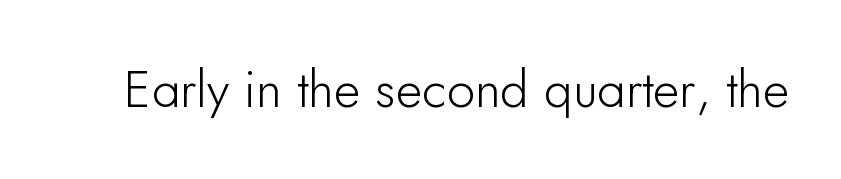
Q: Is the text italic (slanted)? A: No, it is upright.
Q: Is the typeface a serif or a sans-serif typeface? A: Sans-serif.
Q: Is the text underlined? A: No.
Q: Is the spacing between letters normal or unusually wide? A: Normal.
Q: Width (condensed, normal, or wide)? A: Normal.
Q: Stroke contrast? A: Low.
Q: x-height? A: Small.
Q: Monospaced? A: No.
